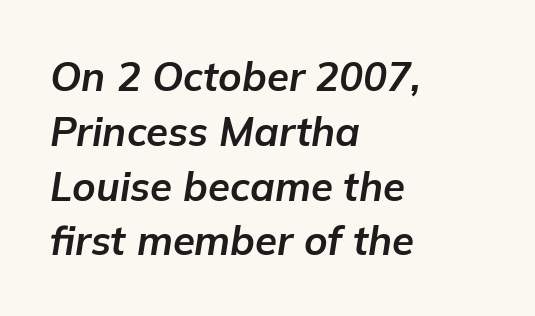
The image shows 40 px bold type, italic (leaning right); set left-aligned, normal line spacing (1.37x), normal letter spacing, not underlined; low stroke contrast and a medium x-height.
